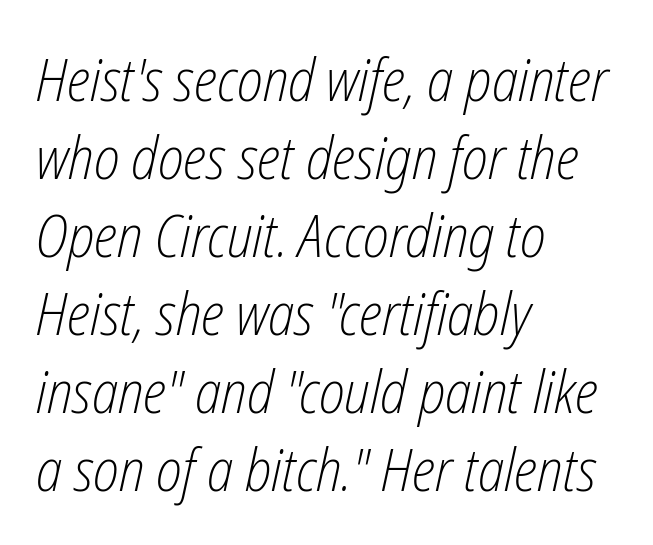
The image shows 60 px light, condensed type, italic (leaning right); set left-aligned, normal line spacing (1.3x), normal letter spacing, not underlined; low stroke contrast and a medium x-height.
